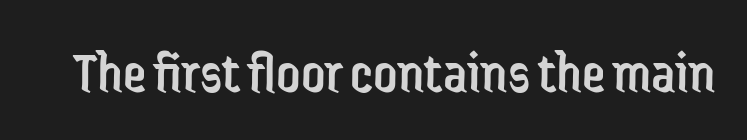
The image shows 59 px regular-weight, condensed sans-serif type, upright; set normal letter spacing, not underlined; low stroke contrast and a medium x-height.
